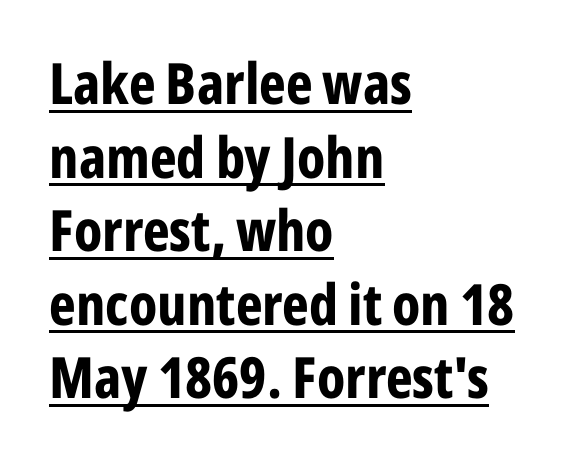
Q: Is the text bold? A: Yes.
Q: Is the text italic (slanted)? A: No, it is upright.
Q: Is the typeface a serif or a sans-serif typeface? A: Sans-serif.
Q: Is the text underlined? A: Yes.
Q: How is the paragraph aligned? A: Left-aligned.
Q: Is the spacing between letters normal or unusually wide? A: Normal.
Q: Is the spacing between lines tight, normal or loose? A: Normal.
Q: Width (condensed, normal, or wide)? A: Condensed.
Q: Stroke contrast? A: Low.
Q: x-height? A: Medium.
Q: Monospaced? A: No.
